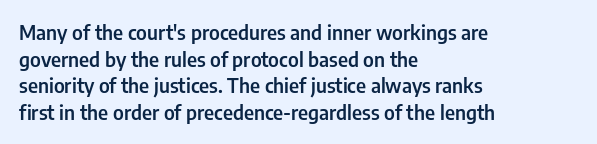
The specimen omits any rule beneath the text block's lines. Ordinary non-slanted type is in use. The tracking reads as untouched default to a designer's eye. Casual observation: everything's shoved over to the left. Honestly, the row spacing looks completely unremarkable.
